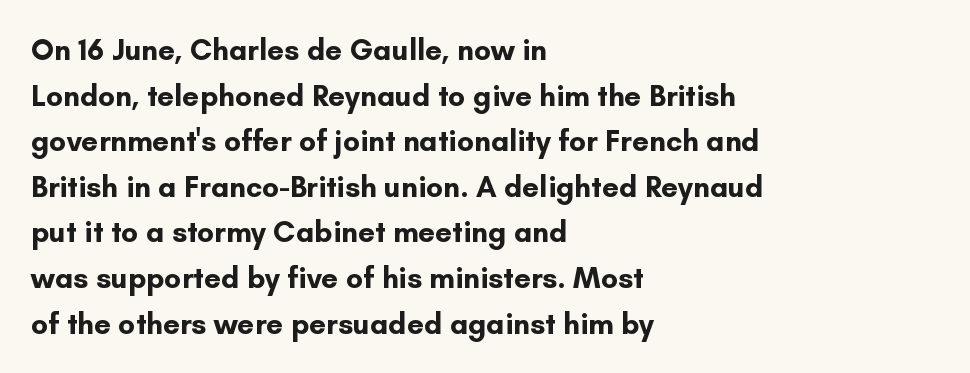
Q: Is the text bold? A: Yes.
Q: Is the text italic (slanted)? A: No, it is upright.
Q: Is the typeface a serif or a sans-serif typeface? A: Sans-serif.
Q: Is the text underlined? A: No.
Q: How is the paragraph aligned? A: Left-aligned.
Q: Is the spacing between letters normal or unusually wide? A: Normal.
Q: Is the spacing between lines tight, normal or loose? A: Normal.
Q: Width (condensed, normal, or wide)? A: Normal.
Q: Stroke contrast? A: Low.
Q: x-height? A: Small.
Q: Monospaced? A: No.
